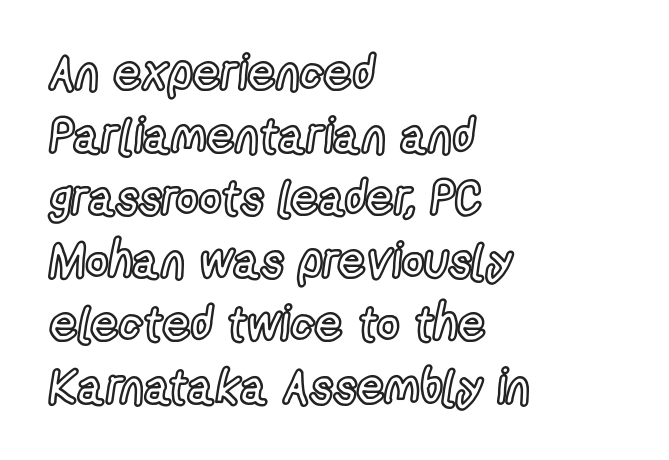
The image shows 49 px condensed type; set left-aligned, normal line spacing (1.28x), normal letter spacing, not underlined; a medium x-height.
